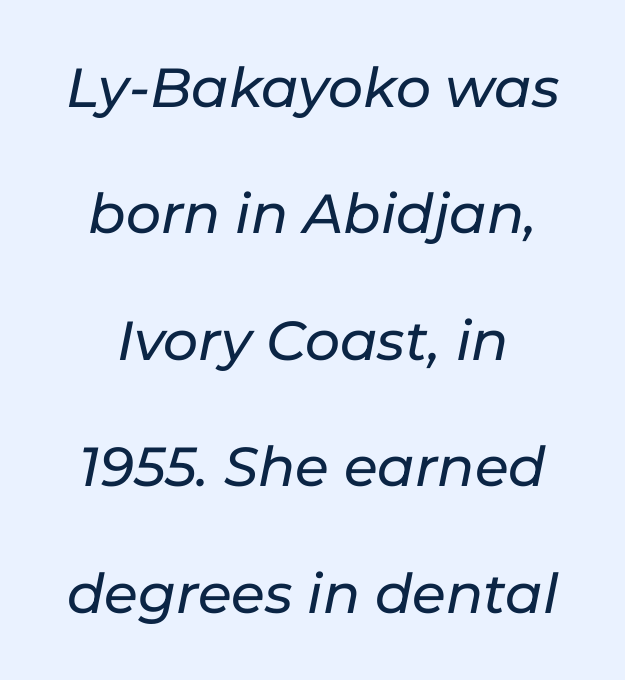
{"italic": "yes", "lean": "right", "slant_degrees": 11, "width": "normal", "stroke_contrast": "low", "x_height": "medium", "monospaced": "no", "underline": "no", "line_spacing": "loose", "line_spacing_ratio": 2.3, "letter_spacing": "normal", "letter_spacing_em": 0.0, "glyph_px": 55}
